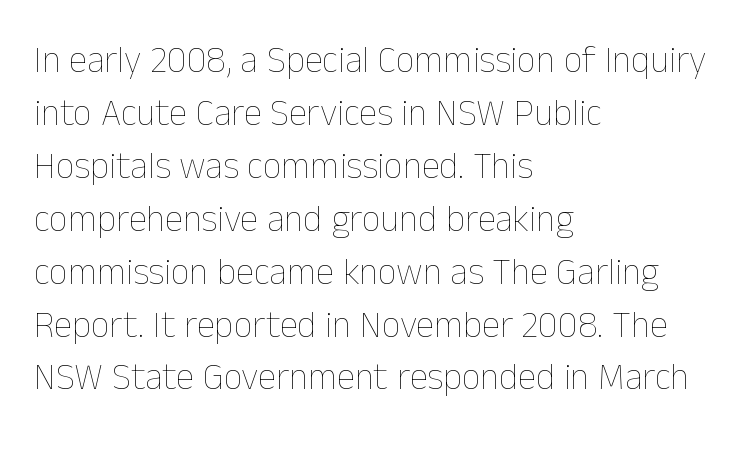
The image shows 37 px thin type, upright; set left-aligned, normal line spacing (1.43x), normal letter spacing, not underlined; low stroke contrast and a medium x-height.
